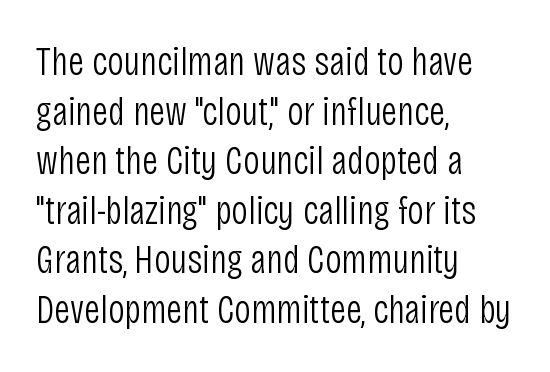
Plain, unruled lines of type. Typographically, this falls in the sans-serif category. On a weight scale, this lands at 450 or below. Character widths vary here, with narrow letters taking less room than wide ones. Tracking here is standard; glyphs follow each other at the usual distance. Which margin do the lines hug? The left one — the right edge is uneven.
